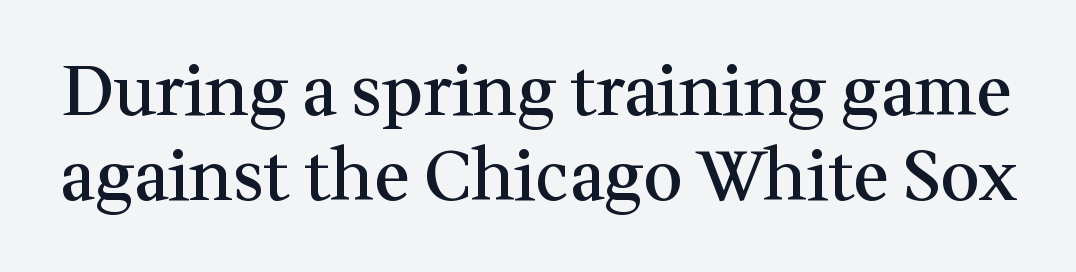
Has an underline been added? It has not. No italicization has been applied; the sample stays upright. The sample has been set in demibold, a notch under bold. Nobody touched the tracking dial on this one.
